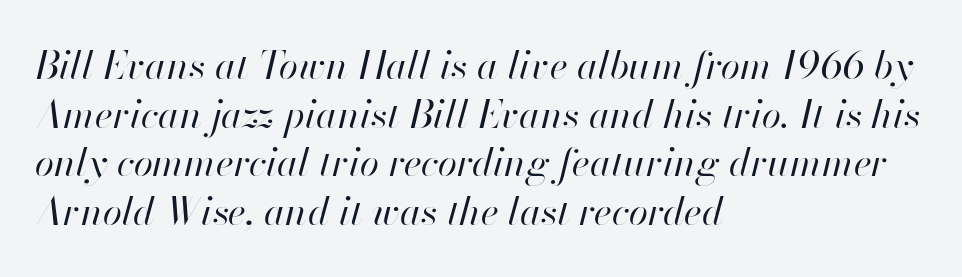
{"italic": "yes", "lean": "right", "slant_degrees": 13, "bold": "no", "weight": "regular", "width": "normal", "stroke_contrast": "high", "x_height": "small", "monospaced": "no", "underline": "no", "align": "left", "line_spacing": "normal", "line_spacing_ratio": 1.25, "letter_spacing": "normal", "letter_spacing_em": 0.0, "glyph_px": 39}
